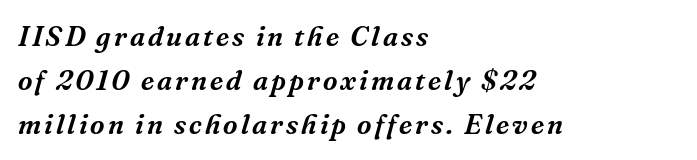
The image shows 28 px serif type, italic (leaning right); set left-aligned, normal line spacing (1.57x), not underlined; medium stroke contrast and a medium x-height.
